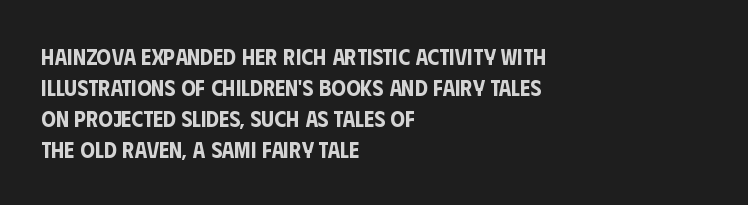
Q: Is the text italic (slanted)? A: No, it is upright.
Q: Is the text underlined? A: No.
Q: How is the paragraph aligned? A: Left-aligned.
Q: Is the spacing between letters normal or unusually wide? A: Normal.
Q: Is the spacing between lines tight, normal or loose? A: Normal.
